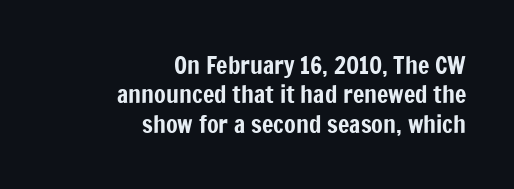
{"italic": "no", "underline": "no", "align": "right", "line_spacing_ratio": 1.22, "letter_spacing": "normal", "letter_spacing_em": 0.0, "glyph_px": 24}
